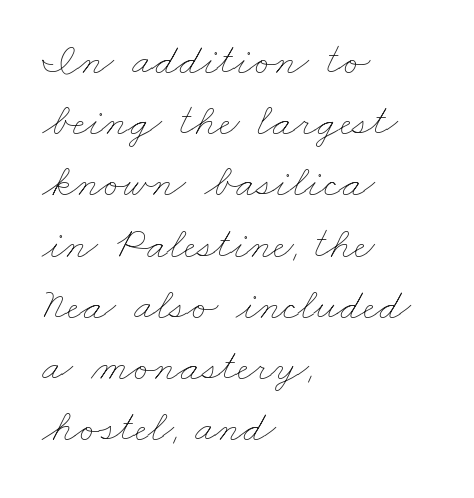
The image shows 45 px thin, wide type; set left-aligned, normal line spacing (1.36x), normal letter spacing, not underlined; low stroke contrast and a small x-height.
